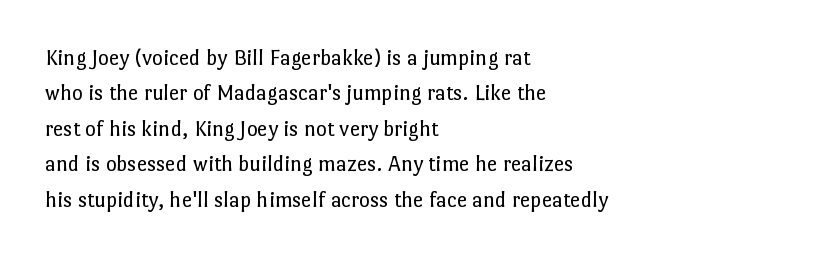
{"italic": "no", "bold": "no", "underline": "no", "align": "left", "line_spacing": "normal", "line_spacing_ratio": 1.54, "letter_spacing": "normal", "letter_spacing_em": 0.0, "glyph_px": 23}
